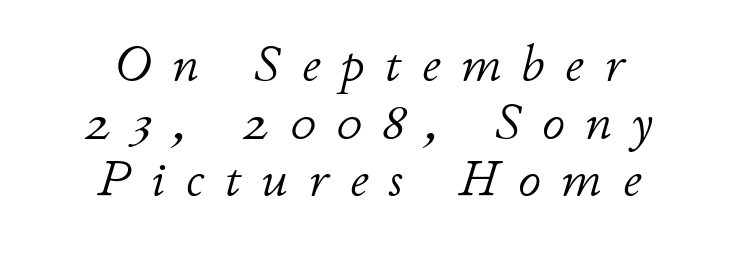
Q: Is the text bold? A: No.
Q: Is the text italic (slanted)? A: Yes, it leans right by about 11 degrees.
Q: Is the text underlined? A: No.
Q: How is the paragraph aligned? A: Centered.
Q: Is the spacing between letters normal or unusually wide? A: Unusually wide.
Q: Is the spacing between lines tight, normal or loose? A: Tight.
Q: Width (condensed, normal, or wide)? A: Normal.
Q: Stroke contrast? A: Low.
Q: x-height? A: Small.
Q: Monospaced? A: No.
